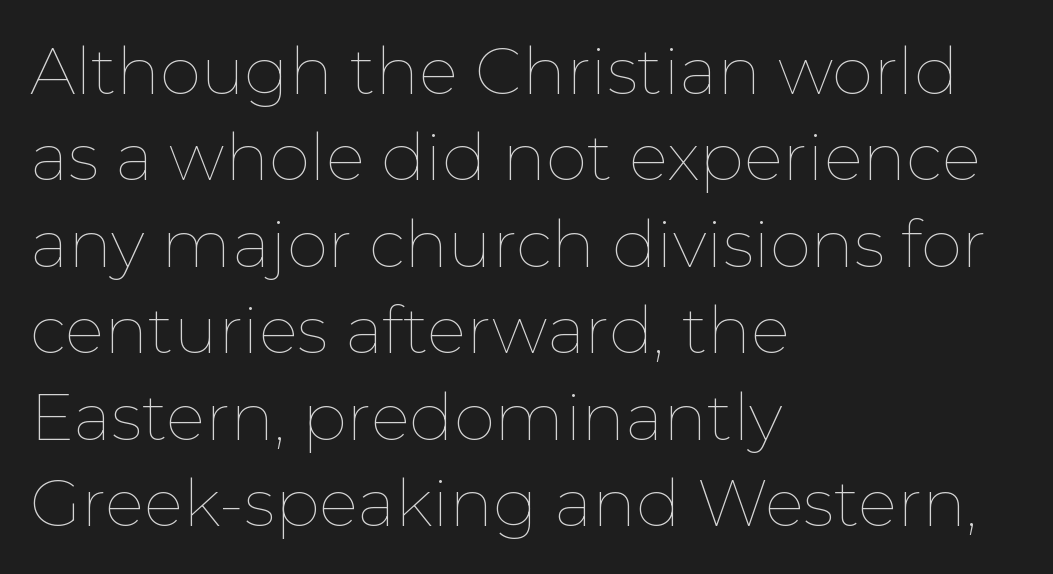
What's the leading like? Ordinary, nothing unusual. Nobody drew a line under any word here. The line texture is even and compact thanks to regular tracking. Horizontally, the lines are justified to the leading edge only. Do the characters align in a grid? No, the font is proportional.
